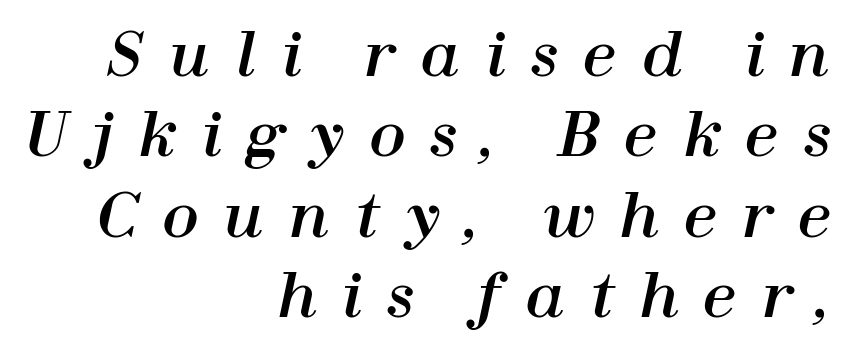
This sample is right-justified, so line beginnings fall wherever the words allow. Note the varied advance widths — an 'i' is clearly narrower than an 'm'. Tall strokes in this sample are angled rather than plumb. The space between consecutive lines is moderate. Descenders hang freely into open space. The letters are spread apart with noticeably loose tracking.
